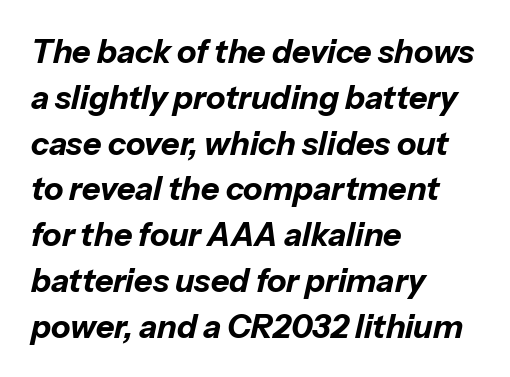
Q: Is the text bold? A: Yes.
Q: Is the text italic (slanted)? A: Yes, it leans right by about 13 degrees.
Q: Is the text underlined? A: No.
Q: How is the paragraph aligned? A: Left-aligned.
Q: Is the spacing between letters normal or unusually wide? A: Normal.
Q: Is the spacing between lines tight, normal or loose? A: Normal.
Q: Width (condensed, normal, or wide)? A: Normal.
Q: Stroke contrast? A: Low.
Q: x-height? A: Medium.
Q: Monospaced? A: No.
